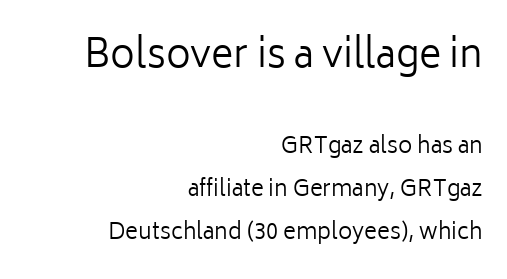
{"serif": "no", "italic": "no", "bold": "no", "weight": "regular", "width": "normal", "stroke_contrast": "low", "x_height": "medium", "monospaced": "no", "underline": "no", "align": "right", "line_spacing": "loose", "line_spacing_ratio": 1.95, "letter_spacing": "normal", "letter_spacing_em": 0.0, "larger_block": "first", "size_ratio": 1.73, "glyph_px": 38}
